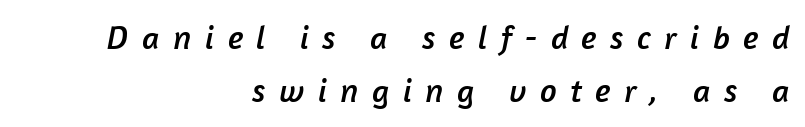
{"serif": "no", "width": "normal", "stroke_contrast": "low", "x_height": "medium", "monospaced": "no", "underline": "no", "align": "right", "line_spacing": "normal", "line_spacing_ratio": 1.61, "letter_spacing": "wide", "letter_spacing_em": 0.41, "glyph_px": 33}
